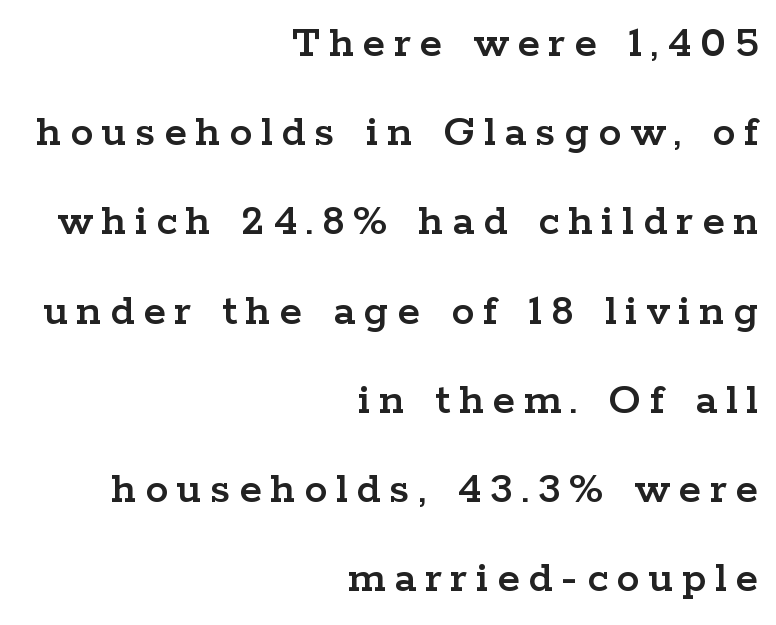
Horizontal bands of white between lines are thick stripes. You could not count columns in this text — the font is proportionally spaced. The foot of each line stays bare and open. Notice how the passage keeps a crisp vertical edge on the right only. Does the type have serifs? Yes, each stem ends in a small foot. Is there any slant? The stems are plumb.
